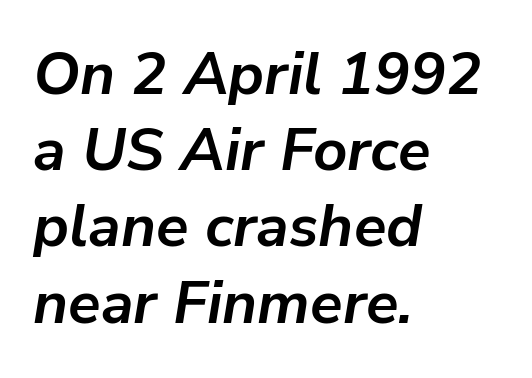
Q: Is the text bold? A: Yes.
Q: Is the text italic (slanted)? A: Yes, it leans right by about 9 degrees.
Q: Is the text underlined? A: No.
Q: How is the paragraph aligned? A: Left-aligned.
Q: Is the spacing between letters normal or unusually wide? A: Normal.
Q: Is the spacing between lines tight, normal or loose? A: Normal.
Q: Width (condensed, normal, or wide)? A: Normal.
Q: Stroke contrast? A: Low.
Q: x-height? A: Medium.
Q: Monospaced? A: No.
